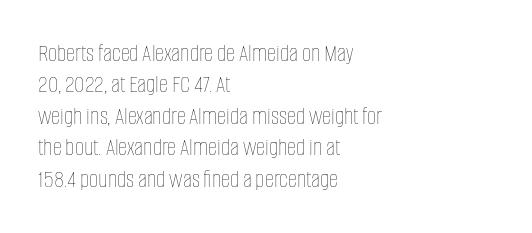
The image shows 25 px text type, upright; set left-aligned, normal line spacing (1.26x), normal letter spacing, not underlined.
